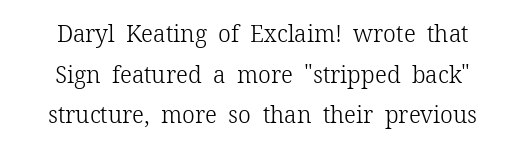
Q: Is the text bold? A: No.
Q: Is the text italic (slanted)? A: No, it is upright.
Q: Is the text underlined? A: No.
Q: Is the spacing between letters normal or unusually wide? A: Normal.
